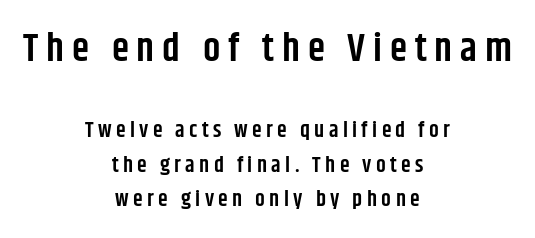
{"serif": "no", "italic": "no", "bold": "semi", "weight": "semibold", "width": "condensed", "stroke_contrast": "low", "x_height": "large", "monospaced": "no", "underline": "no", "align": "center", "line_spacing": "normal", "line_spacing_ratio": 1.58, "letter_spacing": "wide", "letter_spacing_em": 0.2, "larger_block": "first", "size_ratio": 1.77, "glyph_px": 39}
